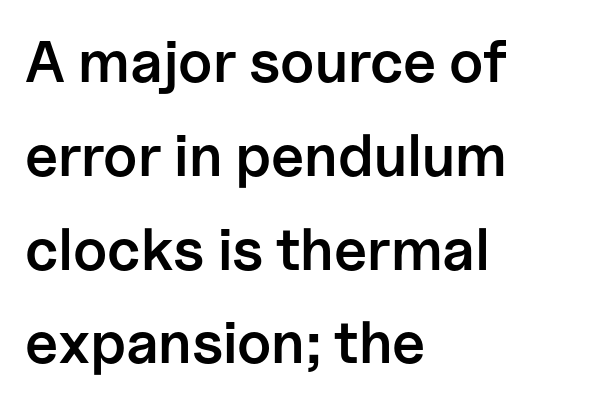
Q: Is the text bold? A: Semi-bold.
Q: Is the text italic (slanted)? A: No, it is upright.
Q: Is the typeface a serif or a sans-serif typeface? A: Sans-serif.
Q: Is the text underlined? A: No.
Q: How is the paragraph aligned? A: Left-aligned.
Q: Is the spacing between letters normal or unusually wide? A: Normal.
Q: Is the spacing between lines tight, normal or loose? A: Normal.
Q: Width (condensed, normal, or wide)? A: Normal.
Q: Stroke contrast? A: Low.
Q: x-height? A: Medium.
Q: Monospaced? A: No.
